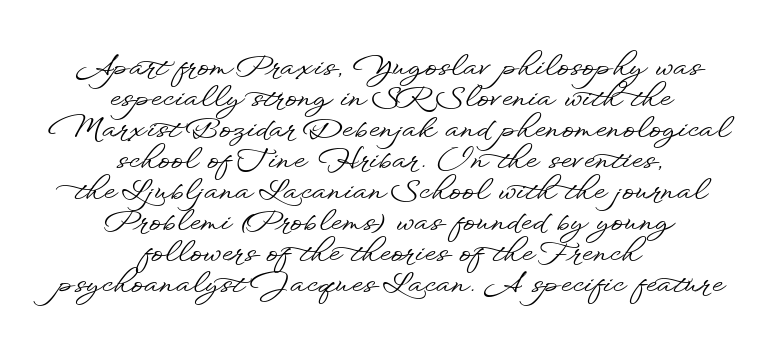
The image shows 29 px wide sans-serif type; set centered, tight line spacing (1.07x), normal letter spacing, not underlined; low stroke contrast and a small x-height.
